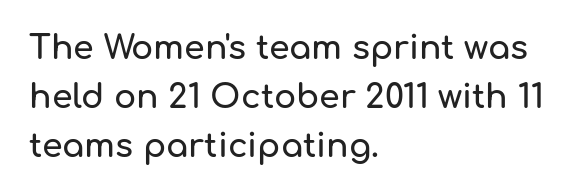
{"serif": "no", "italic": "no", "width": "normal", "stroke_contrast": "low", "x_height": "medium", "monospaced": "no", "underline": "no", "align": "left", "line_spacing": "normal", "line_spacing_ratio": 1.49, "letter_spacing": "normal", "letter_spacing_em": 0.0, "glyph_px": 33}
